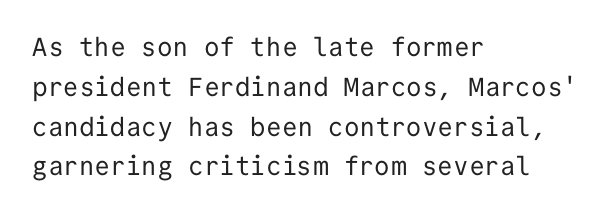
Nobody touched the tracking dial on this one. Line starts are locked; line ends wander. The block of text has a typical density, with ordinary space between rows. The glyphs are unaccompanied by any horizontal stroke below them. Notice how the stems are strictly vertical — no italics here. These glyphs show unthickened strokes, regular width or finer.
